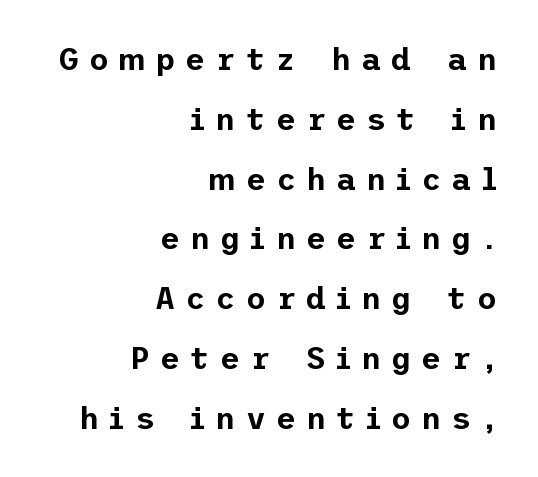
Tall strokes in this sample are plumb rather than angled. The face used here is a sans, in the tradition of grotesques and geometrics. The tracking jumps out immediately: characters are airy and widely separated. No word sits above an underline. Widely set lines give the paragraph a tall, airy silhouette. The typesetter chose a ragged-left arrangement here.
